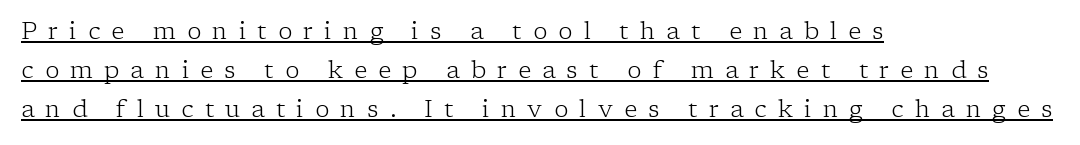
The image shows 24 px text type, upright; set left-aligned, normal line spacing (1.62x), unusually wide letter spacing (+0.47 em), underlined.
